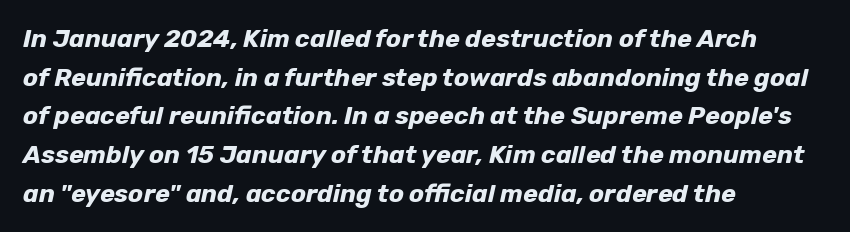
{"italic": "yes", "lean": "right", "slant_degrees": 12, "bold": "yes", "underline": "no", "align": "left", "line_spacing": "normal", "line_spacing_ratio": 1.55, "letter_spacing": "normal", "letter_spacing_em": 0.0, "glyph_px": 25}
